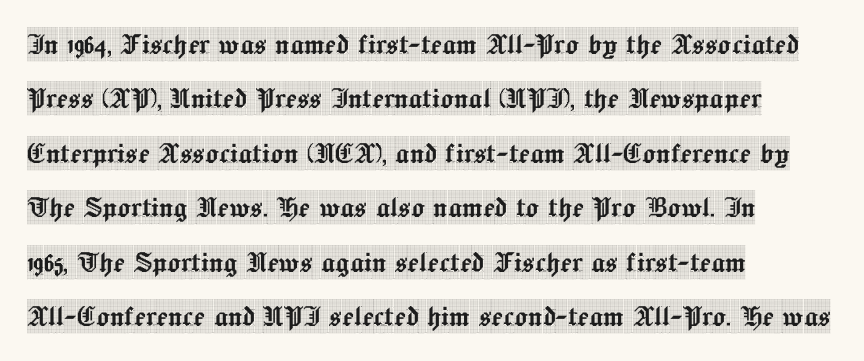
The image shows 34 px condensed serif type, upright; set left-aligned, normal line spacing (1.6x), normal letter spacing, not underlined; a large x-height.
